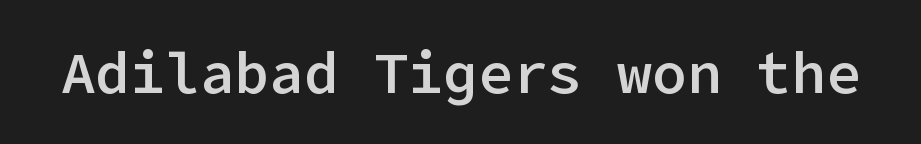
The image shows 58 px semibold sans-serif type, upright; set normal letter spacing, not underlined; low stroke contrast and a medium x-height.
